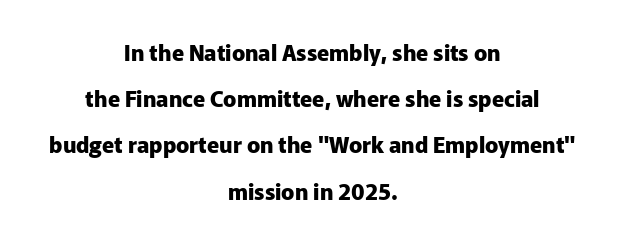
The image shows 22 px bold type, upright; set centered, loose line spacing (2.1x), normal letter spacing, not underlined.
